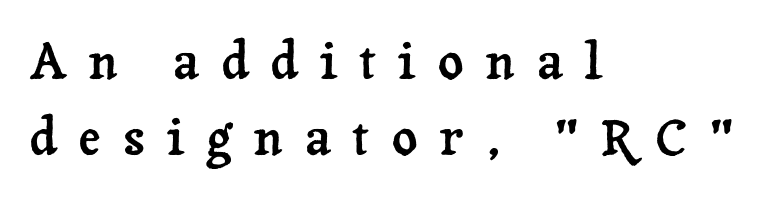
Q: Is the text italic (slanted)? A: No, it is upright.
Q: Is the typeface a serif or a sans-serif typeface? A: Serif.
Q: Is the text underlined? A: No.
Q: How is the paragraph aligned? A: Left-aligned.
Q: Is the spacing between letters normal or unusually wide? A: Unusually wide.
Q: Is the spacing between lines tight, normal or loose? A: Normal.
Q: Width (condensed, normal, or wide)? A: Normal.
Q: Stroke contrast? A: Low.
Q: x-height? A: Medium.
Q: Monospaced? A: No.
